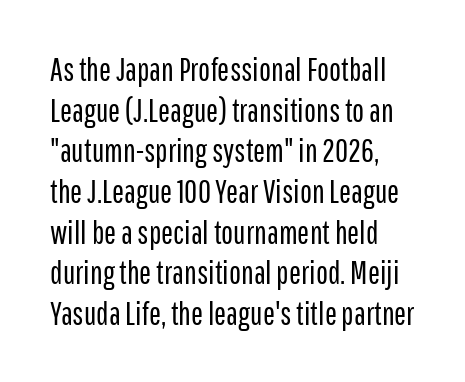
{"serif": "no", "italic": "no", "bold": "no", "weight": "regular", "width": "condensed", "stroke_contrast": "low", "x_height": "medium", "monospaced": "no", "underline": "no", "align": "left", "line_spacing": "normal", "line_spacing_ratio": 1.27, "letter_spacing": "normal", "letter_spacing_em": 0.0, "glyph_px": 32}
